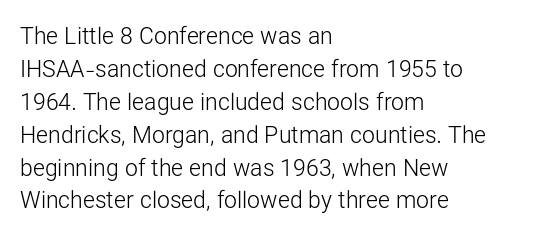
{"italic": "no", "bold": "no", "underline": "no", "align": "left", "line_spacing": "normal", "line_spacing_ratio": 1.43, "letter_spacing": "normal", "letter_spacing_em": 0.0, "glyph_px": 23}
